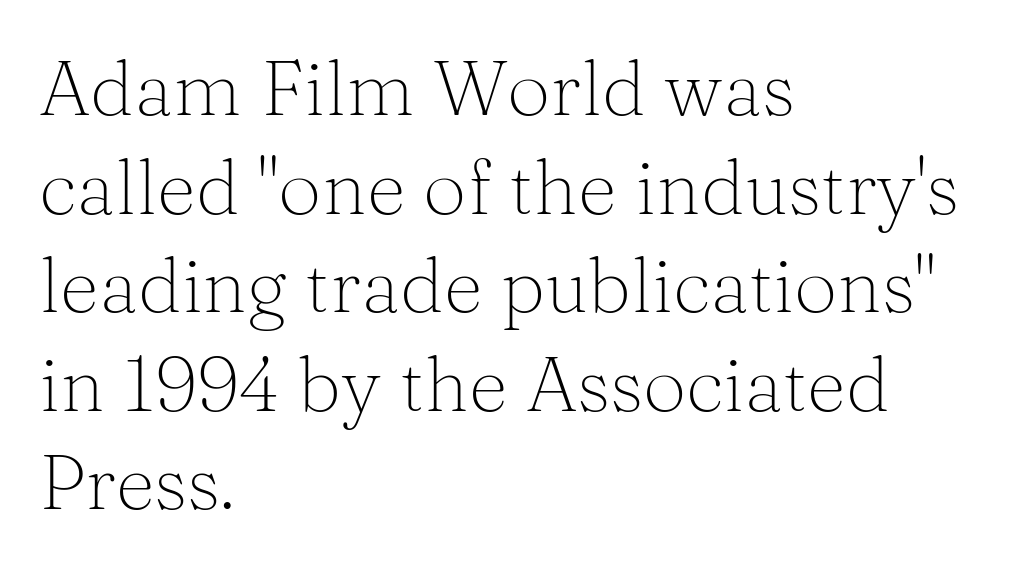
Reading down the column, the eye jumps a familiar distance to each next line. The passage shown has conventional tracking throughout. The lettering holds an erect, upright posture throughout. The space beneath each line is pristine and unruled. Which margin do the lines hug? The left one — the right edge is uneven. Letters have the restrained weight of plain body copy at most.
